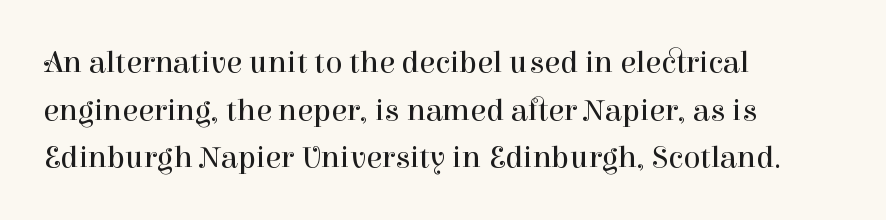
Check the space under the baseline: it is left empty. Bold? No — there's no thickening of the strokes. Evenly set lines give the paragraph a standard silhouette. A typesetter would label this face a serif.
